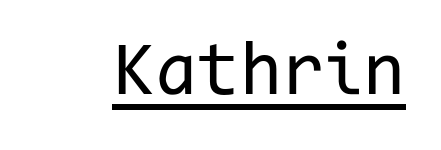
Q: Is the text bold? A: No.
Q: Is the text italic (slanted)? A: No, it is upright.
Q: Is the typeface a serif or a sans-serif typeface? A: Sans-serif.
Q: Is the text underlined? A: Yes.
Q: Is the spacing between letters normal or unusually wide? A: Normal.
Q: Width (condensed, normal, or wide)? A: Normal.
Q: Stroke contrast? A: Low.
Q: x-height? A: Medium.
Q: Monospaced? A: Yes.
